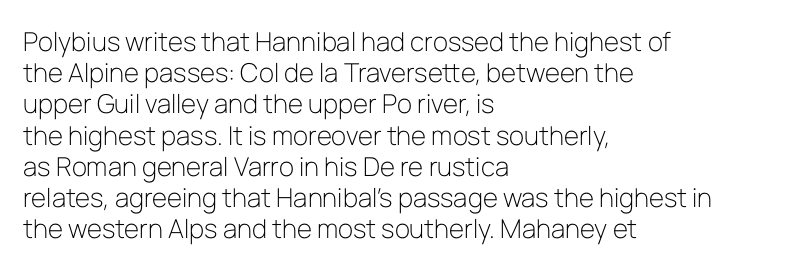
The image shows 26 px text type, upright; set left-aligned, line spacing 1.2x, normal letter spacing, not underlined.
